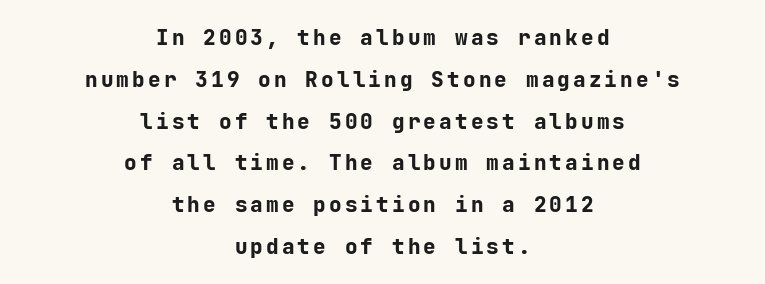
The image shows 21 px bold type, upright; set centered, loose line spacing (1.99x), not underlined.
